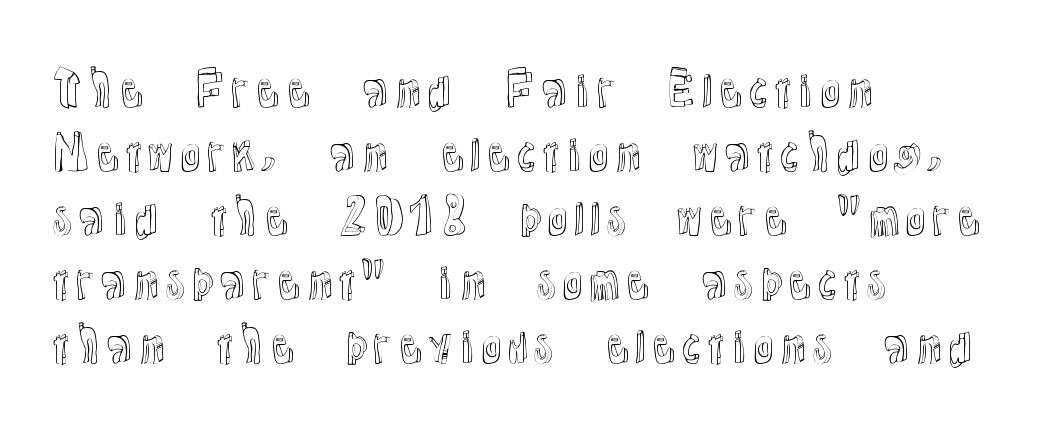
The image shows 45 px text type, upright; set left-aligned, normal line spacing (1.42x), normal letter spacing, not underlined; a medium x-height.
